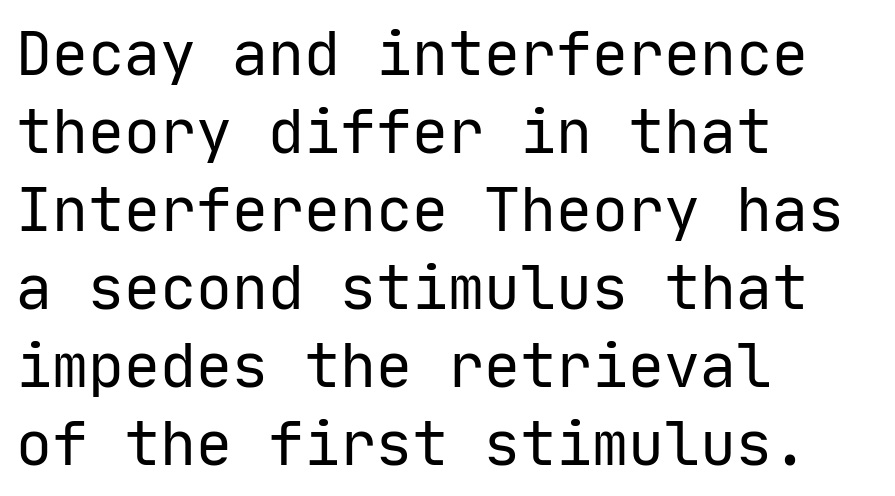
Q: Is the text bold? A: No.
Q: Is the text italic (slanted)? A: No, it is upright.
Q: Is the typeface a serif or a sans-serif typeface? A: Sans-serif.
Q: Is the text underlined? A: No.
Q: How is the paragraph aligned? A: Left-aligned.
Q: Is the spacing between letters normal or unusually wide? A: Normal.
Q: Is the spacing between lines tight, normal or loose? A: Normal.
Q: Width (condensed, normal, or wide)? A: Normal.
Q: Stroke contrast? A: Low.
Q: x-height? A: Medium.
Q: Monospaced? A: Yes.
